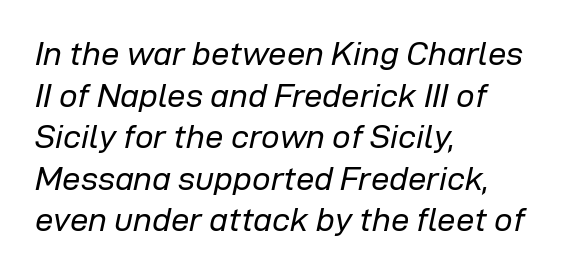
{"italic": "yes", "lean": "right", "slant_degrees": 12, "bold": "no", "weight": "regular", "width": "normal", "stroke_contrast": "low", "x_height": "medium", "monospaced": "no", "underline": "no", "align": "left", "line_spacing": "normal", "line_spacing_ratio": 1.26, "letter_spacing": "normal", "letter_spacing_em": 0.0, "glyph_px": 33}
